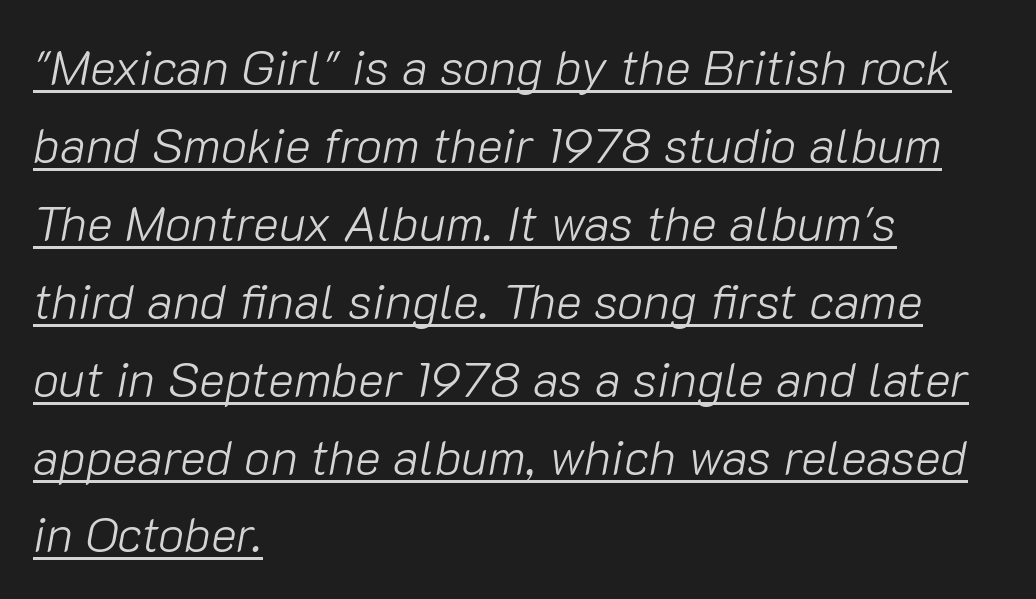
The image shows 49 px light type, italic (leaning right); set left-aligned, normal line spacing (1.59x), normal letter spacing, underlined; low stroke contrast and a medium x-height.
